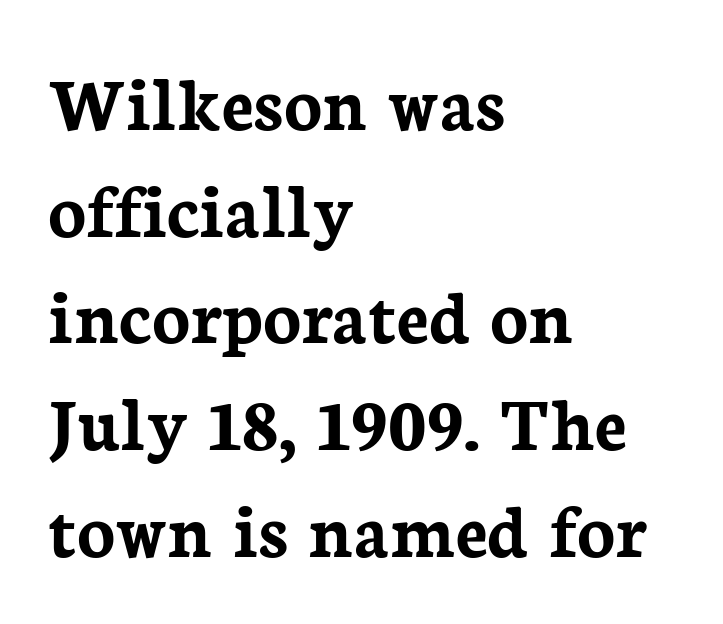
The image shows 79 px semibold serif type, upright; set left-aligned, normal line spacing (1.35x), normal letter spacing, not underlined; low stroke contrast and a medium x-height.
